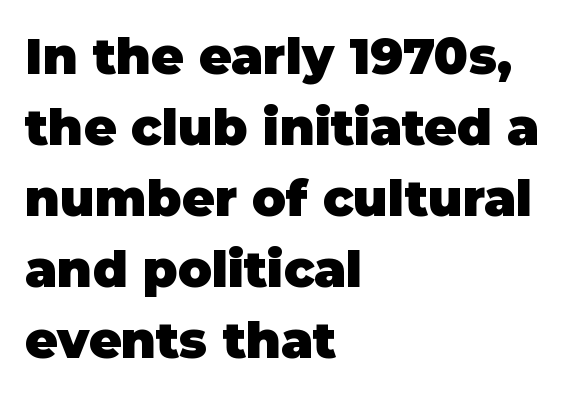
Q: Is the text bold? A: Yes.
Q: Is the text italic (slanted)? A: No, it is upright.
Q: Is the typeface a serif or a sans-serif typeface? A: Sans-serif.
Q: Is the text underlined? A: No.
Q: How is the paragraph aligned? A: Left-aligned.
Q: Is the spacing between letters normal or unusually wide? A: Normal.
Q: Is the spacing between lines tight, normal or loose? A: Normal.
Q: Width (condensed, normal, or wide)? A: Normal.
Q: Stroke contrast? A: Low.
Q: x-height? A: Large.
Q: Monospaced? A: No.
